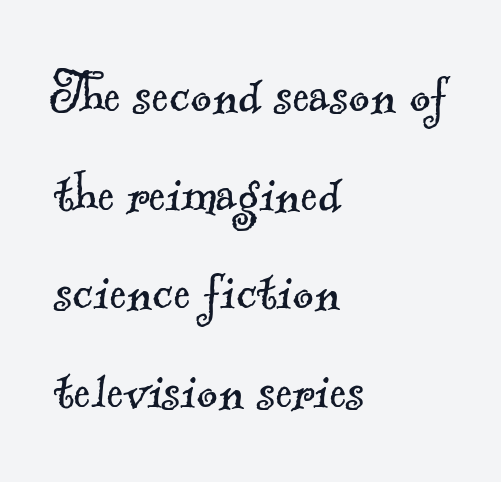
{"serif": "yes", "bold": "no", "weight": "light", "width": "normal", "x_height": "small", "monospaced": "no", "underline": "no", "align": "left", "line_spacing": "normal", "line_spacing_ratio": 1.54, "letter_spacing": "normal", "letter_spacing_em": 0.0, "glyph_px": 64}
